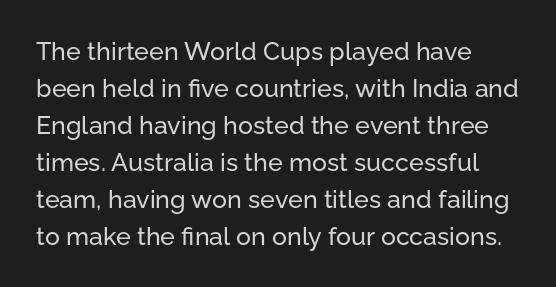
{"italic": "no", "underline": "no", "align": "left", "line_spacing": "normal", "line_spacing_ratio": 1.48, "letter_spacing": "normal", "letter_spacing_em": 0.0, "glyph_px": 25}
